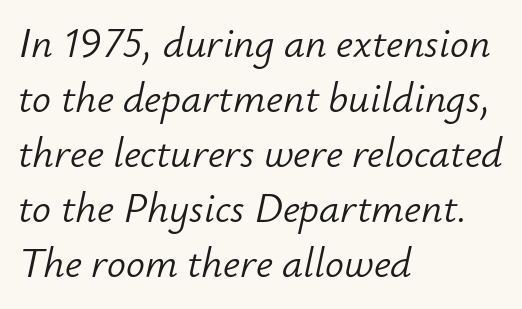
Q: Is the text bold? A: No.
Q: Is the text italic (slanted)? A: Yes, it leans right by about 12 degrees.
Q: Is the text underlined? A: No.
Q: How is the paragraph aligned? A: Left-aligned.
Q: Is the spacing between letters normal or unusually wide? A: Normal.
Q: Is the spacing between lines tight, normal or loose? A: Normal.
Q: Width (condensed, normal, or wide)? A: Normal.
Q: Stroke contrast? A: Low.
Q: x-height? A: Small.
Q: Monospaced? A: No.
